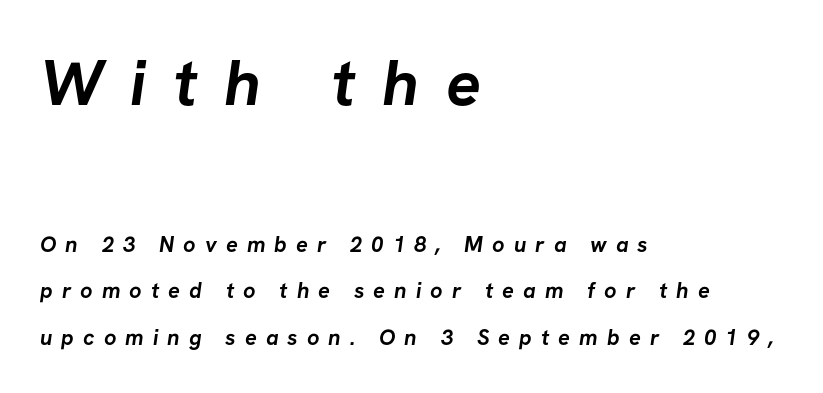
Q: Is the text bold? A: Yes.
Q: Is the typeface a serif or a sans-serif typeface? A: Sans-serif.
Q: Is the text underlined? A: No.
Q: How is the paragraph aligned? A: Left-aligned.
Q: Is the spacing between letters normal or unusually wide? A: Unusually wide.
Q: Is the spacing between lines tight, normal or loose? A: Loose.
Q: Which block of text is set in a larger size, the first (top) or the second (bottom)? A: The first (top) one.
Q: Width (condensed, normal, or wide)? A: Normal.
Q: Stroke contrast? A: Low.
Q: x-height? A: Medium.
Q: Monospaced? A: No.
